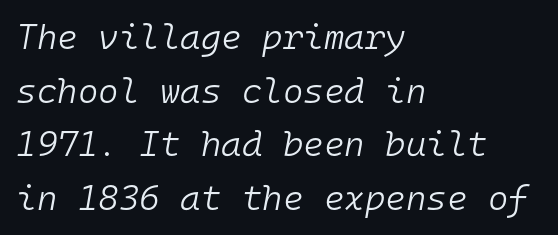
{"italic": "yes", "lean": "right", "slant_degrees": 10, "bold": "no", "weight": "light", "width": "normal", "stroke_contrast": "low", "x_height": "medium", "monospaced": "yes", "underline": "no", "align": "left", "line_spacing": "normal", "line_spacing_ratio": 1.53, "letter_spacing": "normal", "letter_spacing_em": 0.0, "glyph_px": 35}
